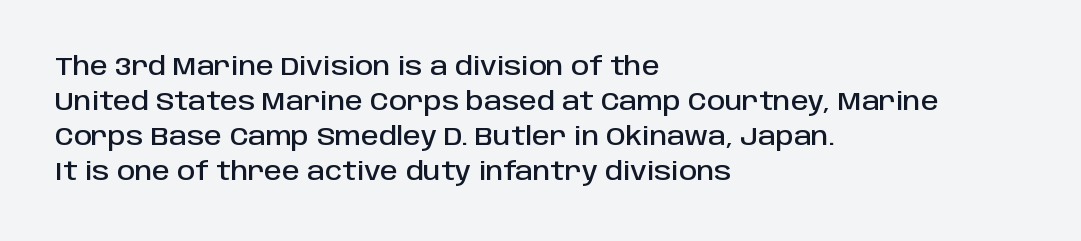
The image shows 25 px text type, upright; set left-aligned, normal line spacing (1.4x), normal letter spacing, not underlined.
